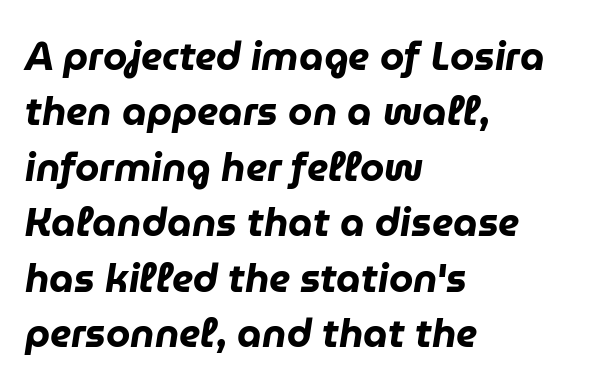
How heavy is the stroke? Heavy — this is a bold. Spacing between characters is what you'd get straight out of the box. These lines stack with their left ends in a neat column. The rendering uses natural spacing where letterforms have individual widths.
